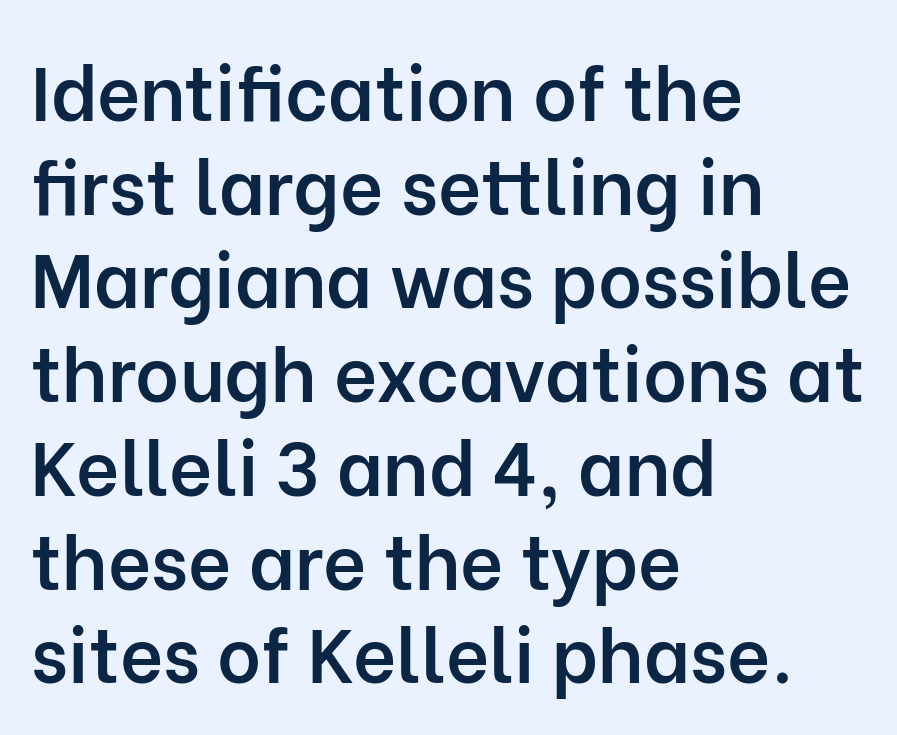
{"serif": "no", "italic": "no", "bold": "semi", "weight": "semibold", "width": "normal", "stroke_contrast": "low", "x_height": "medium", "monospaced": "no", "underline": "no", "align": "left", "line_spacing": "normal", "line_spacing_ratio": 1.25, "letter_spacing": "normal", "letter_spacing_em": 0.0, "glyph_px": 75}
